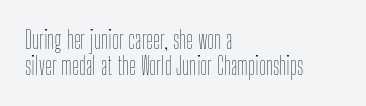
{"italic": "no", "bold": "no", "underline": "no", "align": "left", "line_spacing": "tight", "line_spacing_ratio": 1.08, "letter_spacing": "normal", "letter_spacing_em": 0.0, "glyph_px": 24}
